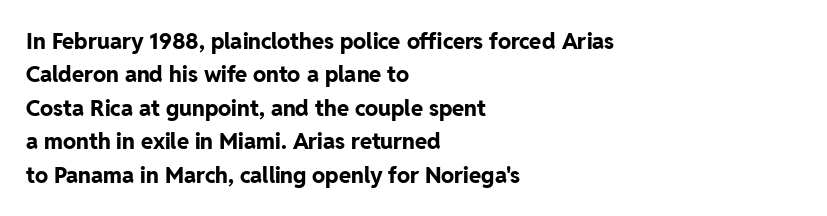
Q: Is the text bold? A: Yes.
Q: Is the text italic (slanted)? A: No, it is upright.
Q: Is the text underlined? A: No.
Q: How is the paragraph aligned? A: Left-aligned.
Q: Is the spacing between letters normal or unusually wide? A: Normal.
Q: Is the spacing between lines tight, normal or loose? A: Normal.
